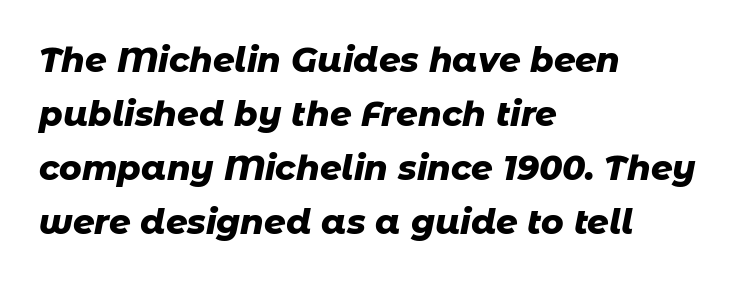
{"italic": "yes", "lean": "right", "slant_degrees": 11, "bold": "yes", "weight": "heavy", "width": "normal", "stroke_contrast": "low", "x_height": "medium", "monospaced": "no", "underline": "no", "align": "left", "line_spacing": "normal", "line_spacing_ratio": 1.59, "letter_spacing": "normal", "letter_spacing_em": 0.0, "glyph_px": 34}
